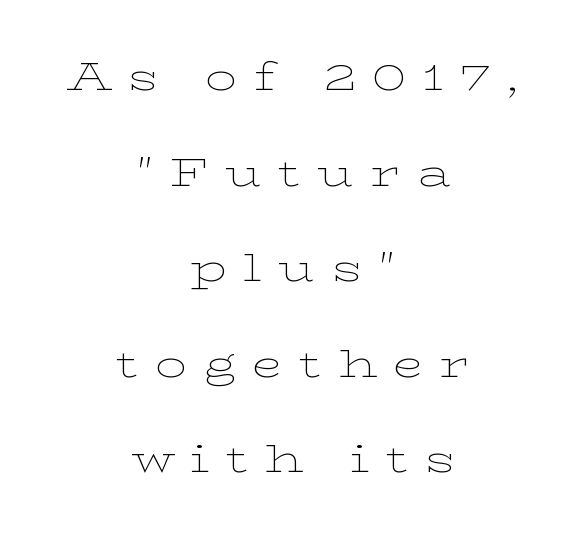
Q: Is the text bold? A: No.
Q: Is the text italic (slanted)? A: No, it is upright.
Q: Is the typeface a serif or a sans-serif typeface? A: Serif.
Q: Is the text underlined? A: No.
Q: How is the paragraph aligned? A: Centered.
Q: Is the spacing between letters normal or unusually wide? A: Unusually wide.
Q: Is the spacing between lines tight, normal or loose? A: Loose.
Q: Width (condensed, normal, or wide)? A: Wide.
Q: Stroke contrast? A: Low.
Q: x-height? A: Medium.
Q: Monospaced? A: No.
